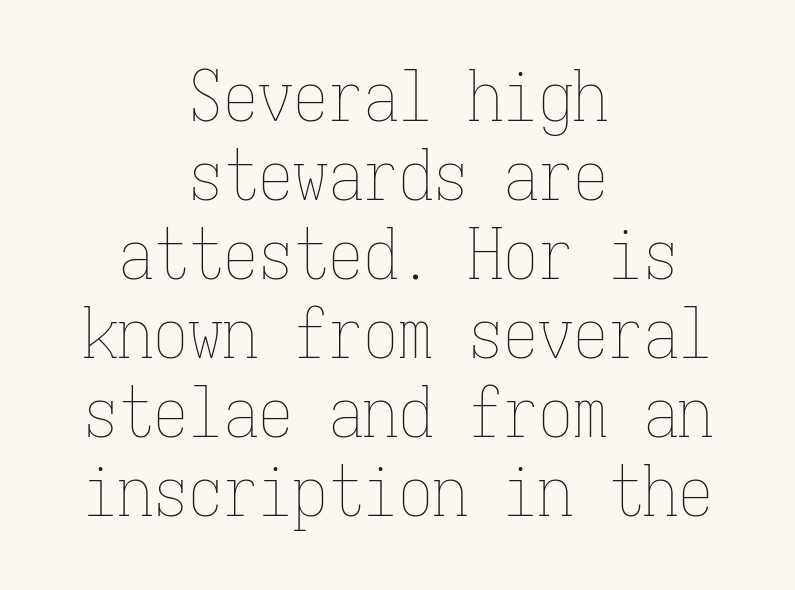
{"italic": "no", "bold": "no", "weight": "thin", "width": "condensed", "stroke_contrast": "low", "x_height": "medium", "monospaced": "yes", "underline": "no", "align": "center", "line_spacing": "tight", "line_spacing_ratio": 1.13, "letter_spacing": "normal", "letter_spacing_em": 0.0, "glyph_px": 70}
